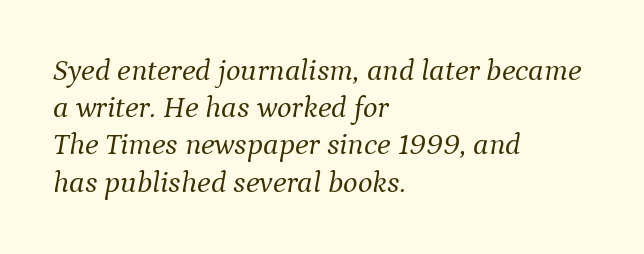
Compared with typical body copy, the letter spacing here is the same. Which margin do the lines hug? The left one — the right edge is uneven. Each letter's strokes conclude with small projecting serifs. The baseline area is clear. Each letter keeps its own natural width here, so spacing adapts to shape. Ink coverage per letter is moderate at most.
